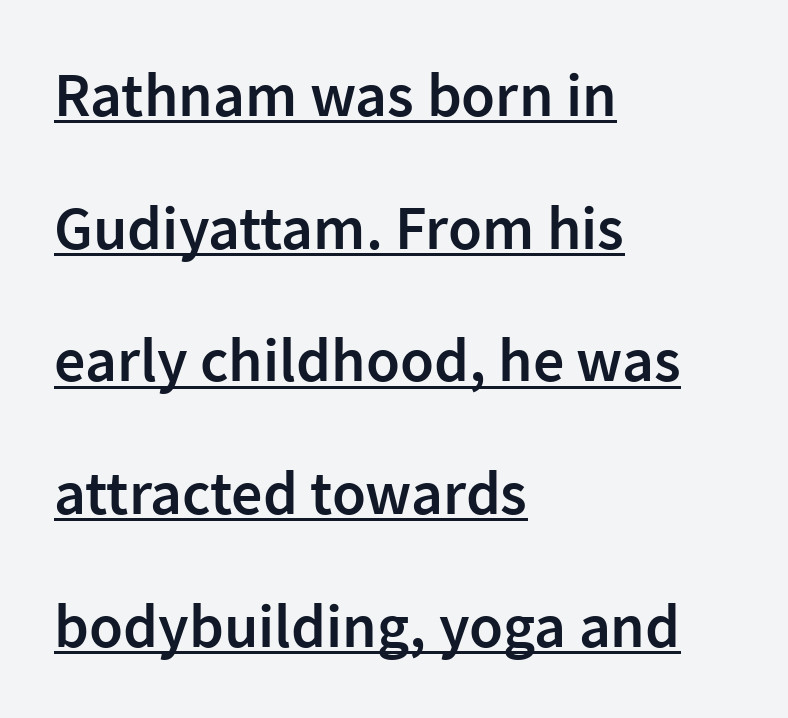
{"serif": "no", "italic": "no", "bold": "semi", "weight": "semibold", "width": "normal", "stroke_contrast": "low", "x_height": "medium", "monospaced": "no", "underline": "yes", "align": "left", "line_spacing": "loose", "line_spacing_ratio": 2.14, "letter_spacing": "normal", "letter_spacing_em": 0.0, "glyph_px": 62}
